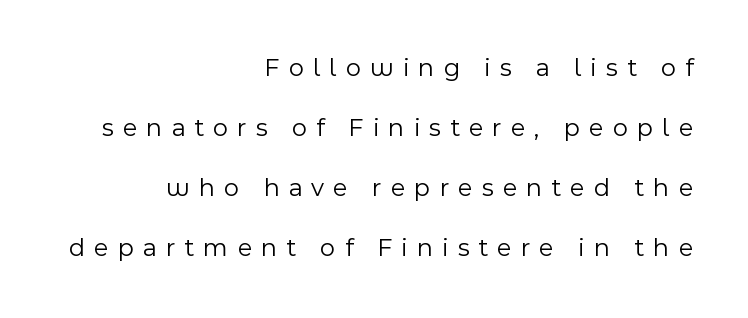
Students, observe: this is what heavily led, spacious text looks like. The string is rendered with underlining switched off. Short note: letters widely spaced. Do the letters lean? They stand straight. The letterforms sit at book weight or below.
